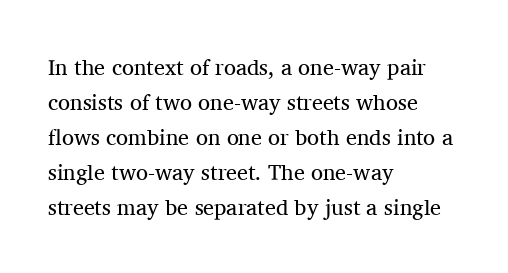
{"italic": "no", "bold": "no", "underline": "no", "align": "left", "line_spacing": "normal", "line_spacing_ratio": 1.59, "letter_spacing": "normal", "letter_spacing_em": 0.0, "glyph_px": 22}
